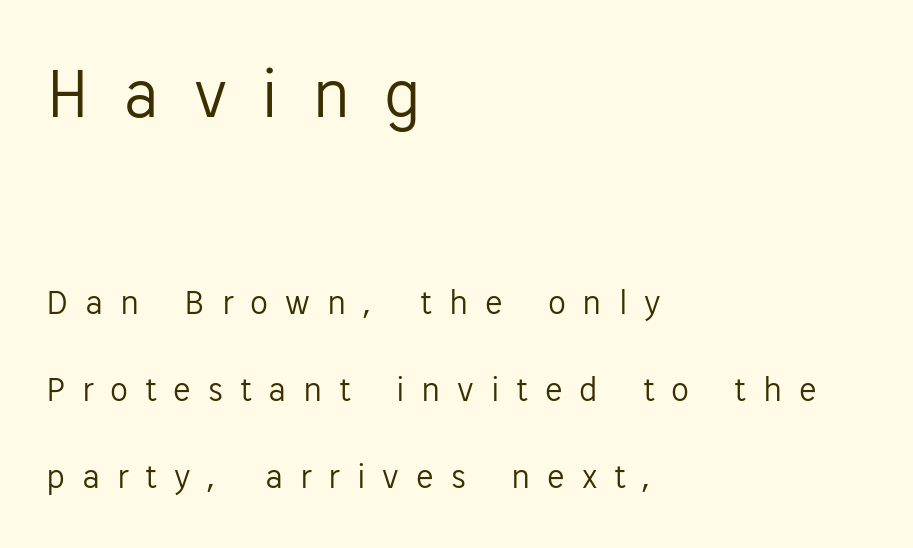
The image shows 72 px light sans-serif type, upright; set left-aligned, loose line spacing (2.42x), unusually wide letter spacing (+0.47 em), not underlined; the first (top) block is 2.0x larger; low stroke contrast and a medium x-height.
